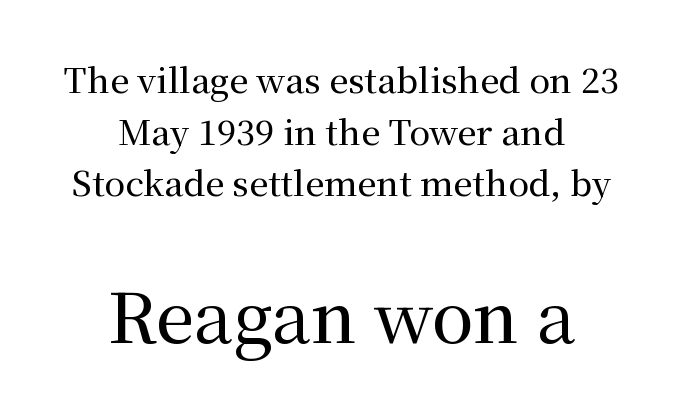
Q: Is the text italic (slanted)? A: No, it is upright.
Q: Is the typeface a serif or a sans-serif typeface? A: Serif.
Q: Is the text underlined? A: No.
Q: How is the paragraph aligned? A: Centered.
Q: Is the spacing between letters normal or unusually wide? A: Normal.
Q: Is the spacing between lines tight, normal or loose? A: Normal.
Q: Which block of text is set in a larger size, the first (top) or the second (bottom)? A: The second (bottom) one.
Q: Width (condensed, normal, or wide)? A: Normal.
Q: Stroke contrast? A: Medium.
Q: x-height? A: Medium.
Q: Monospaced? A: No.
